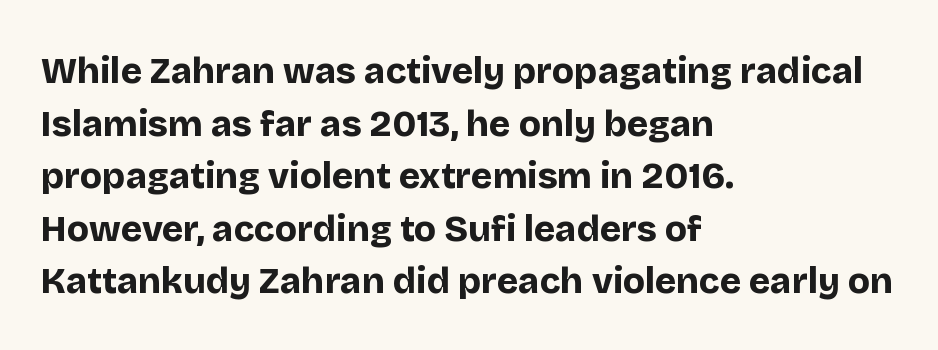
These lines were composed using upright roman letters. Compared with a centered layout, this one pins lines to the left instead. Are there feet on the stems? There aren't — it's a sans. Vertical spacing — default. The rendering uses natural spacing where letterforms have individual widths.
